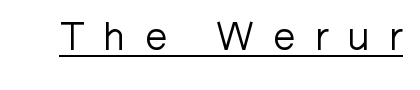
A baseline rule has been typeset under these characters. To sum up the face: it is a sans, with no serifs. Do the characters align in a grid? No, the font is proportional. The letters stand upright; this is a roman face.
